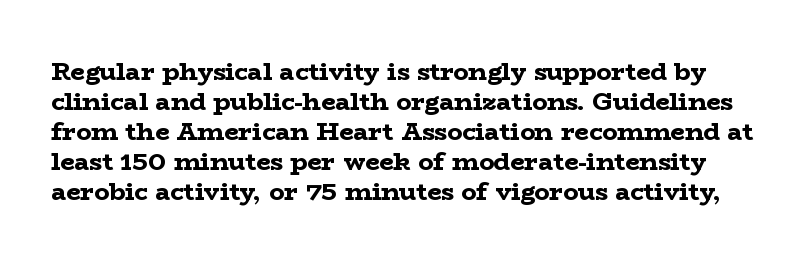
Q: Is the text bold? A: Yes.
Q: Is the text italic (slanted)? A: No, it is upright.
Q: Is the text underlined? A: No.
Q: Is the spacing between letters normal or unusually wide? A: Normal.
